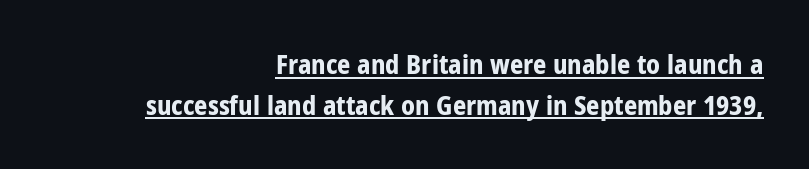
Q: Is the text bold? A: Yes.
Q: Is the text italic (slanted)? A: No, it is upright.
Q: Is the text underlined? A: Yes.
Q: How is the paragraph aligned? A: Right-aligned.
Q: Is the spacing between letters normal or unusually wide? A: Normal.
Q: Is the spacing between lines tight, normal or loose? A: Normal.
